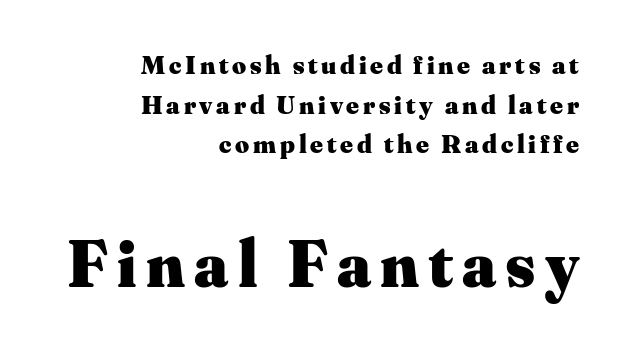
The image shows 68 px heavy serif type, upright; set right-aligned, normal line spacing (1.47x), not underlined; the second (bottom) block is 2.52x larger; medium stroke contrast and a small x-height.
